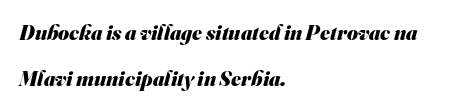
The image shows 21 px bold type; set left-aligned, loose line spacing (2.21x), normal letter spacing, not underlined.
